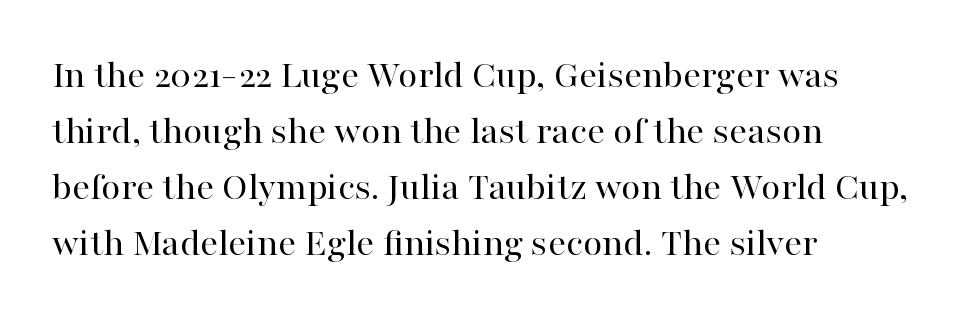
Q: Is the text bold? A: No.
Q: Is the text italic (slanted)? A: No, it is upright.
Q: Is the typeface a serif or a sans-serif typeface? A: Serif.
Q: Is the text underlined? A: No.
Q: How is the paragraph aligned? A: Left-aligned.
Q: Is the spacing between letters normal or unusually wide? A: Normal.
Q: Is the spacing between lines tight, normal or loose? A: Normal.
Q: Width (condensed, normal, or wide)? A: Normal.
Q: Stroke contrast? A: High.
Q: x-height? A: Medium.
Q: Monospaced? A: No.
